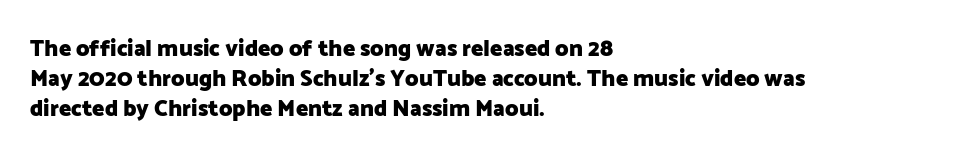
Designer's note — italics off, roman on. Clear beneath every line of the passage. Set as a true bold cut, around the 700 mark. How would I describe the line gaps? Plain and ordinary.
